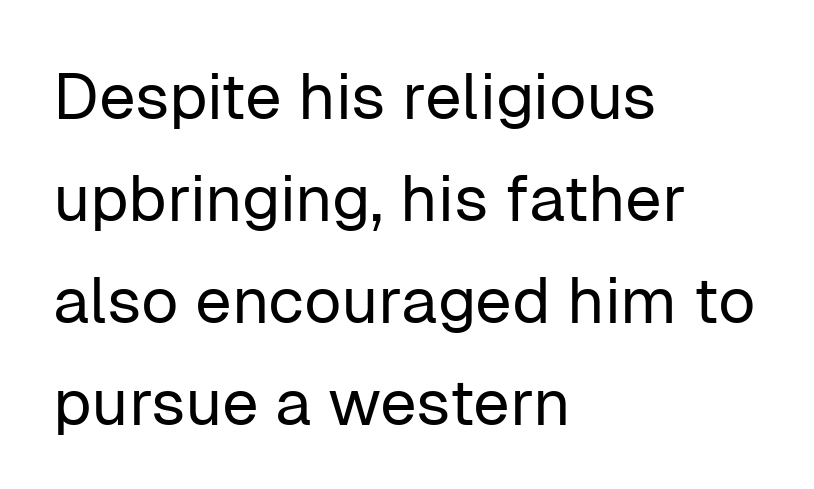
{"serif": "no", "italic": "no", "bold": "no", "weight": "regular", "width": "normal", "stroke_contrast": "low", "x_height": "medium", "monospaced": "no", "underline": "no", "align": "left", "line_spacing": "normal", "line_spacing_ratio": 1.57, "letter_spacing": "normal", "letter_spacing_em": 0.0, "glyph_px": 65}
